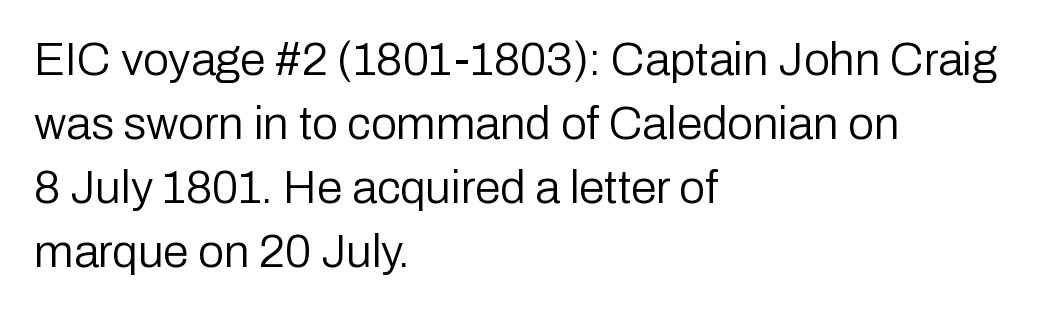
These lines are set flush left with a ragged right edge. No extra tracking has been applied to these lines. Does the type have serifs? No, each stem ends abruptly. Summary of weight: not heavy and not bold.
